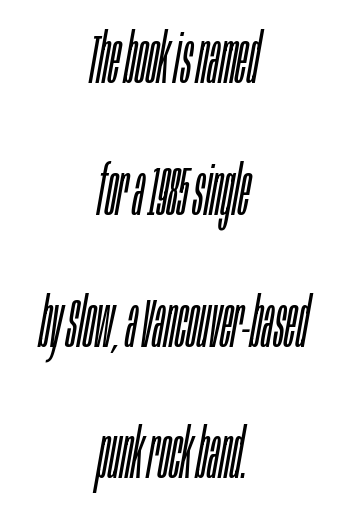
Q: Is the text bold? A: No.
Q: Is the text italic (slanted)? A: Yes, it leans right by about 10 degrees.
Q: Is the text underlined? A: No.
Q: How is the paragraph aligned? A: Centered.
Q: Is the spacing between letters normal or unusually wide? A: Normal.
Q: Is the spacing between lines tight, normal or loose? A: Loose.
Q: Width (condensed, normal, or wide)? A: Condensed.
Q: Stroke contrast? A: Low.
Q: x-height? A: Large.
Q: Monospaced? A: No.
